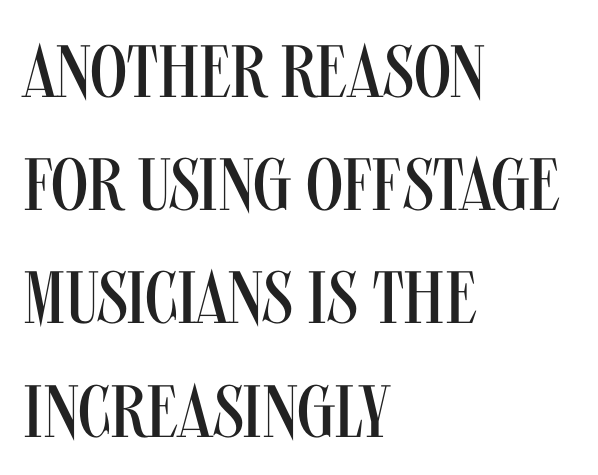
The image shows 74 px regular-weight, condensed sans-serif type, upright; set left-aligned, normal line spacing (1.53x), normal letter spacing, not underlined; medium stroke contrast and a large x-height.
